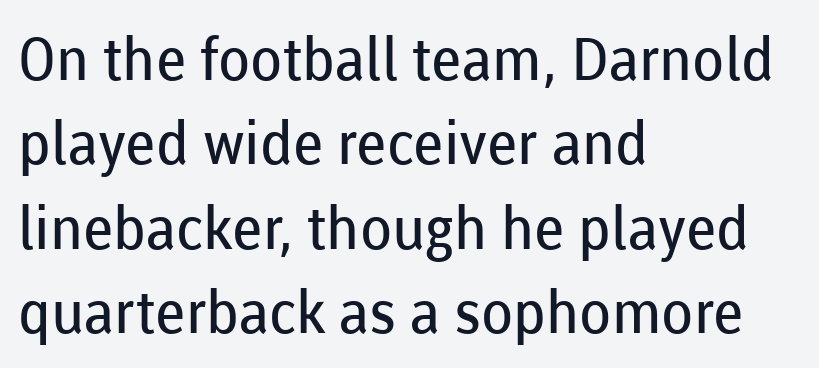
The image shows 59 px regular-weight sans-serif type, upright; set left-aligned, normal line spacing (1.43x), normal letter spacing, not underlined; low stroke contrast and a medium x-height.
